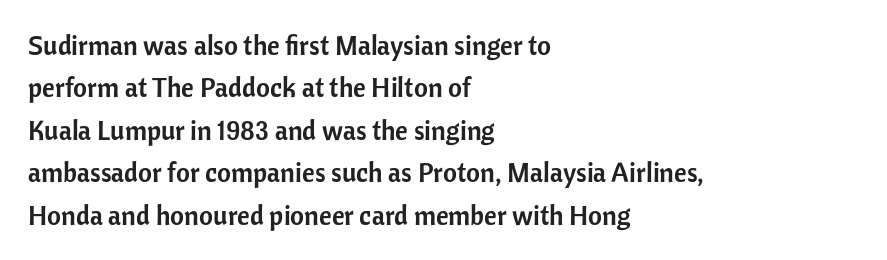
Q: Is the text italic (slanted)? A: No, it is upright.
Q: Is the text underlined? A: No.
Q: How is the paragraph aligned? A: Left-aligned.
Q: Is the spacing between letters normal or unusually wide? A: Normal.
Q: Is the spacing between lines tight, normal or loose? A: Normal.
